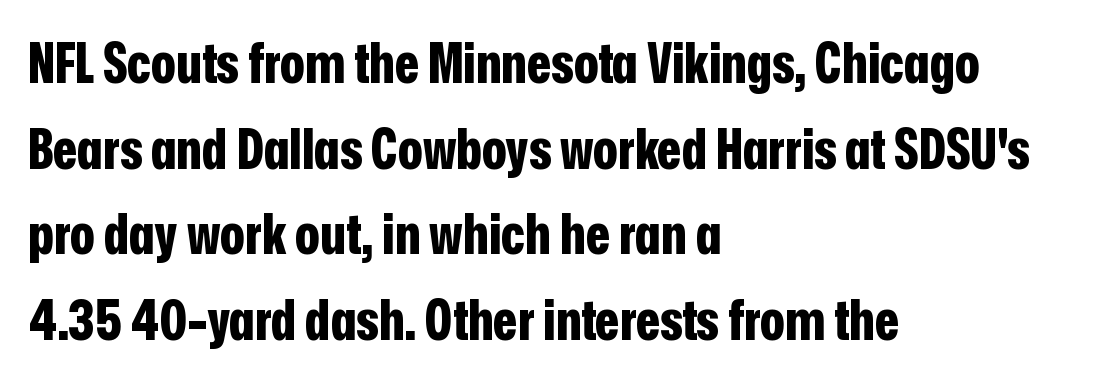
{"serif": "no", "italic": "no", "bold": "yes", "weight": "bold", "width": "condensed", "stroke_contrast": "low", "x_height": "medium", "monospaced": "no", "underline": "no", "align": "left", "line_spacing": "normal", "line_spacing_ratio": 1.53, "letter_spacing": "normal", "letter_spacing_em": 0.0, "glyph_px": 56}
